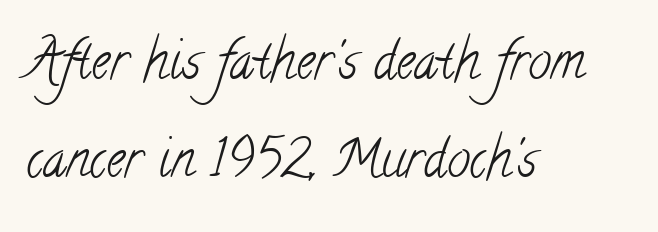
Q: Is the text bold? A: No.
Q: Is the text underlined? A: No.
Q: How is the paragraph aligned? A: Left-aligned.
Q: Is the spacing between letters normal or unusually wide? A: Normal.
Q: Width (condensed, normal, or wide)? A: Condensed.
Q: Stroke contrast? A: Low.
Q: x-height? A: Small.
Q: Monospaced? A: No.
